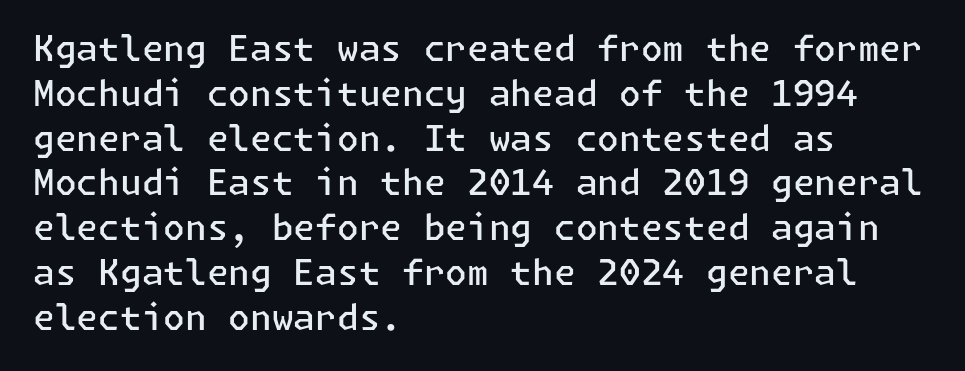
{"serif": "no", "italic": "no", "bold": "semi", "weight": "semibold", "width": "normal", "stroke_contrast": "low", "x_height": "medium", "underline": "no", "align": "left", "line_spacing": "normal", "line_spacing_ratio": 1.28, "letter_spacing": "normal", "letter_spacing_em": 0.0, "glyph_px": 35}
